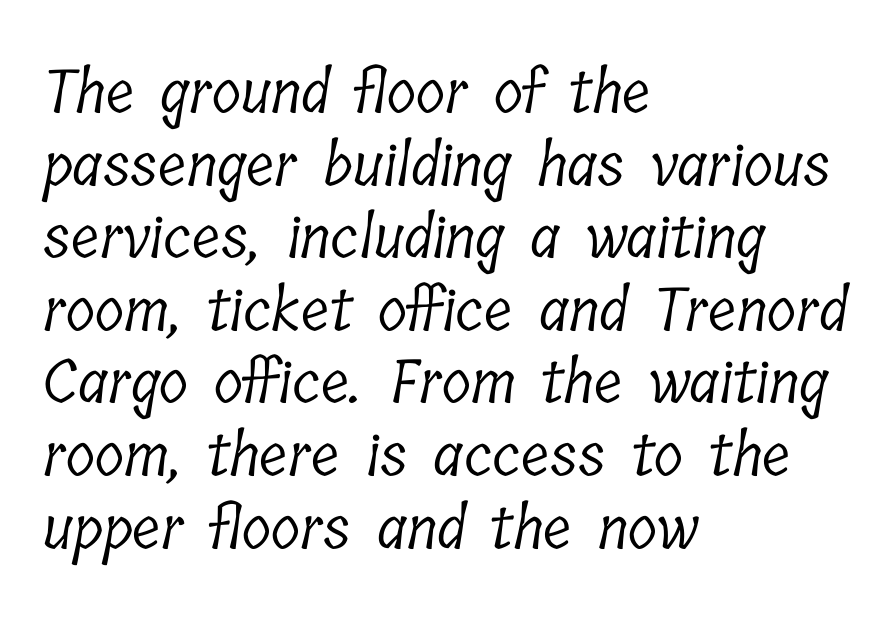
{"serif": "yes", "bold": "no", "weight": "light", "width": "condensed", "stroke_contrast": "low", "x_height": "medium", "monospaced": "no", "underline": "no", "align": "left", "line_spacing_ratio": 1.21, "letter_spacing": "normal", "letter_spacing_em": 0.0, "glyph_px": 60}
